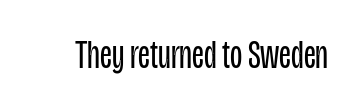
The image shows 40 px regular-weight, condensed sans-serif type, upright; set normal letter spacing, not underlined; low stroke contrast and a large x-height.
